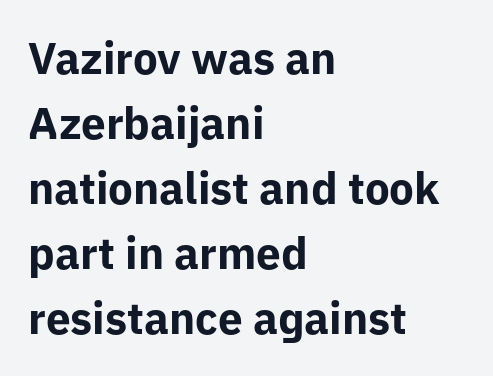
{"serif": "no", "italic": "no", "bold": "yes", "weight": "bold", "width": "normal", "stroke_contrast": "low", "x_height": "medium", "monospaced": "no", "underline": "no", "align": "left", "line_spacing": "normal", "line_spacing_ratio": 1.48, "letter_spacing": "normal", "letter_spacing_em": 0.0, "glyph_px": 44}
